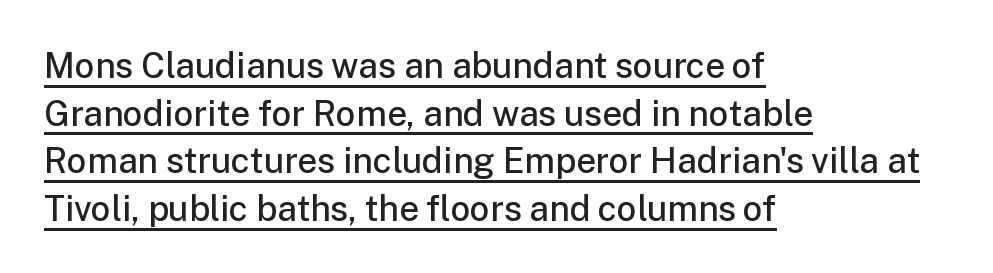
The image shows 35 px semibold sans-serif type, upright; set left-aligned, normal line spacing (1.36x), normal letter spacing, underlined; low stroke contrast and a medium x-height.
